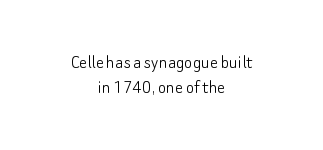
{"italic": "no", "bold": "no", "underline": "no", "align": "center", "line_spacing": "normal", "line_spacing_ratio": 1.27, "letter_spacing": "normal", "letter_spacing_em": 0.0, "glyph_px": 20}
